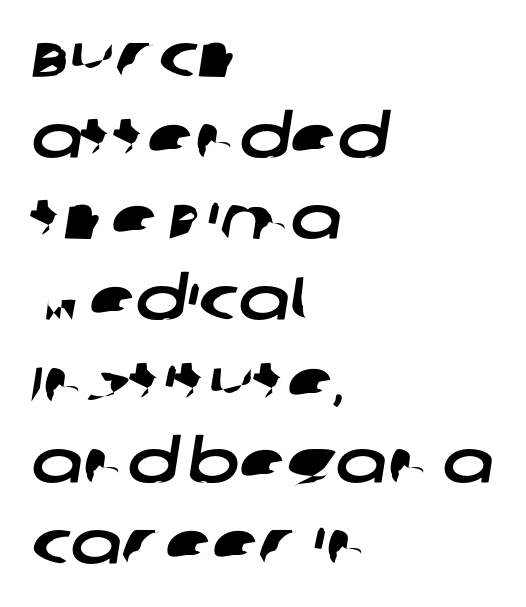
The image shows 61 px wide sans-serif type; set left-aligned, normal line spacing (1.33x), normal letter spacing, not underlined; low stroke contrast and a large x-height.
